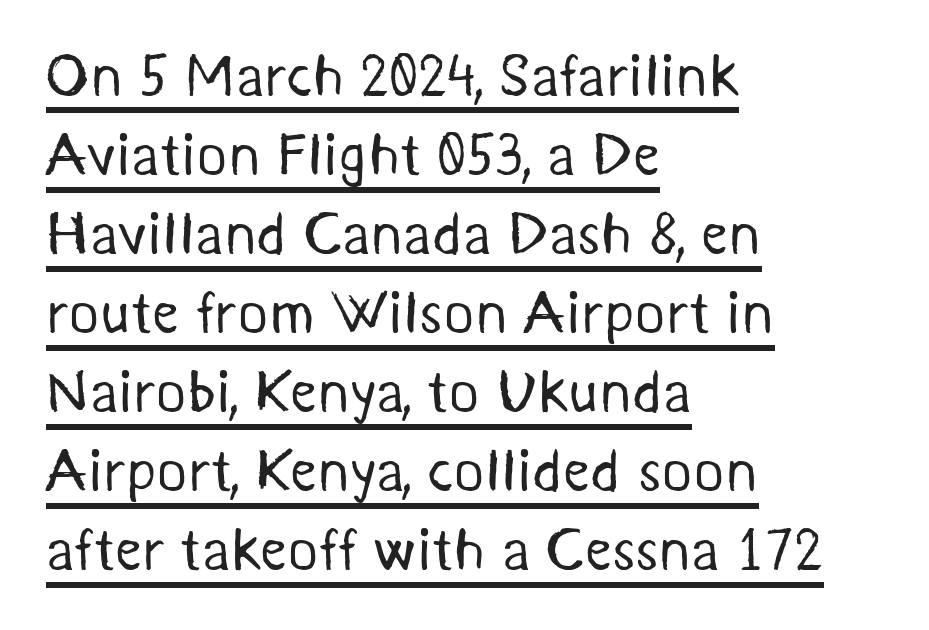
{"serif": "no", "bold": "no", "weight": "regular", "width": "normal", "stroke_contrast": "medium", "x_height": "medium", "monospaced": "no", "underline": "yes", "align": "left", "line_spacing": "normal", "line_spacing_ratio": 1.34, "letter_spacing": "normal", "letter_spacing_em": 0.0, "glyph_px": 59}
